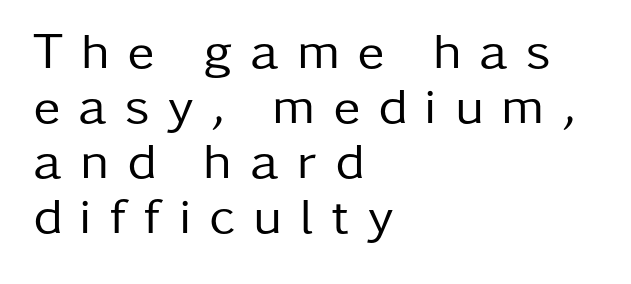
The image shows 51 px regular-weight sans-serif type, upright; set left-aligned, tight line spacing (1.08x), unusually wide letter spacing (+0.35 em), not underlined; low stroke contrast and a medium x-height.
